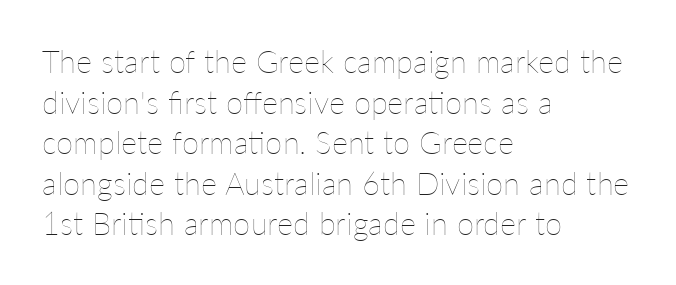
The gaps between neighbouring characters are ordinary and unremarkable. Rule under the text: the space is simply empty. Varying glyph widths throughout — classic text-font behaviour. The typesetting does not lean heavy: it is not bold.
